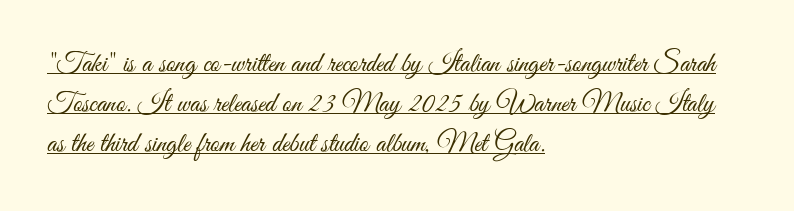
The image shows 28 px light, condensed sans-serif type; set left-aligned, normal line spacing (1.43x), normal letter spacing, underlined; medium stroke contrast and a small x-height.
